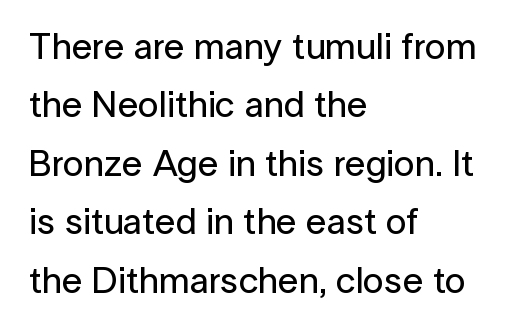
The image shows 37 px sans-serif type, upright; set left-aligned, normal line spacing (1.58x), normal letter spacing, not underlined; low stroke contrast and a medium x-height.
